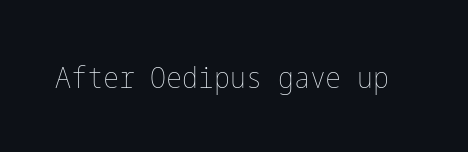
The image shows 30 px thin, condensed type, upright; set normal letter spacing, not underlined; low stroke contrast and a medium x-height.
